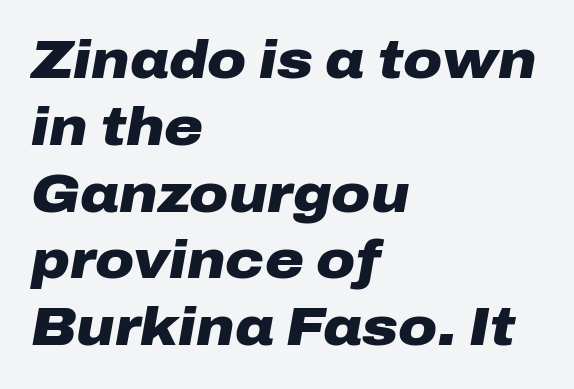
Q: Is the text bold? A: Yes.
Q: Is the text italic (slanted)? A: Yes, it leans right by about 10 degrees.
Q: Is the text underlined? A: No.
Q: How is the paragraph aligned? A: Left-aligned.
Q: Is the spacing between letters normal or unusually wide? A: Normal.
Q: Is the spacing between lines tight, normal or loose? A: Normal.
Q: Width (condensed, normal, or wide)? A: Wide.
Q: Stroke contrast? A: Low.
Q: x-height? A: Medium.
Q: Monospaced? A: No.
